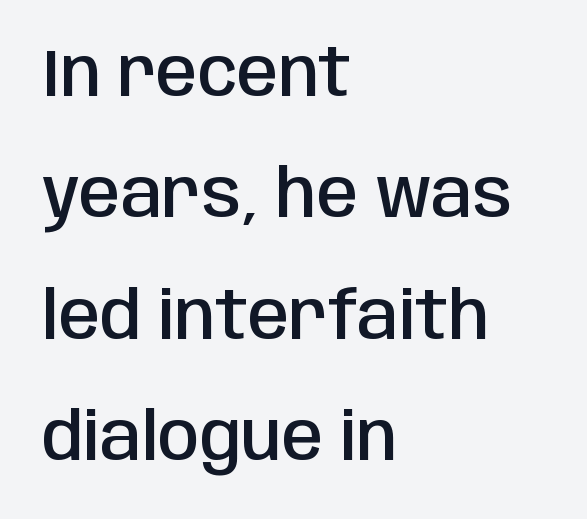
The image shows 67 px semibold, condensed sans-serif type, upright; set left-aligned, line spacing 1.81x, normal letter spacing, not underlined; low stroke contrast and a large x-height.
